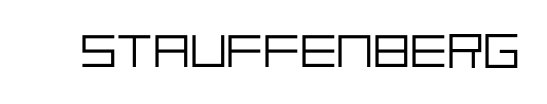
Q: Is the text bold? A: No.
Q: Is the text italic (slanted)? A: No, it is upright.
Q: Is the typeface a serif or a sans-serif typeface? A: Sans-serif.
Q: Is the text underlined? A: No.
Q: Is the spacing between letters normal or unusually wide? A: Normal.
Q: Width (condensed, normal, or wide)? A: Normal.
Q: Stroke contrast? A: Low.
Q: x-height? A: Large.
